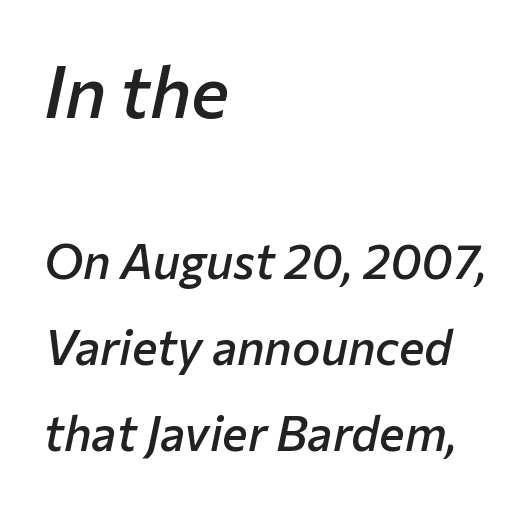
The area under the type is left untouched. Compare the two chunks: the upper has the greater cap height. Italic: yes, the glyphs are oblique. Here the glyphs are tracked normally, forming tight word shapes. The passage shown is semibold, sitting just below true bold. Each line starts at the same left margin while the right side varies.
